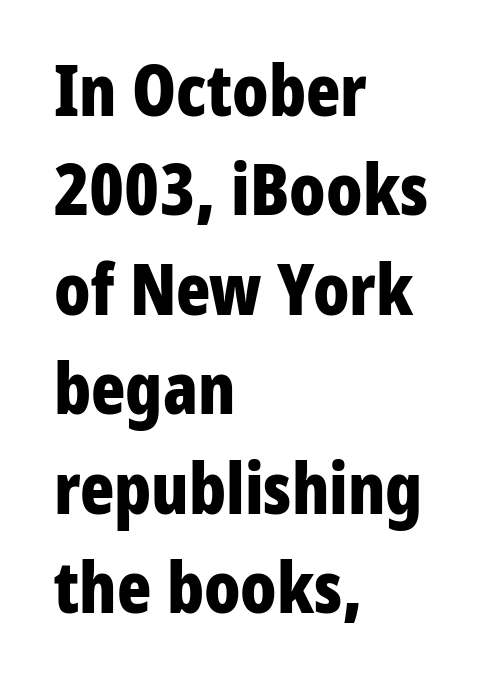
The image shows 71 px bold, condensed sans-serif type, upright; set left-aligned, normal line spacing (1.4x), normal letter spacing, not underlined; low stroke contrast and a medium x-height.
